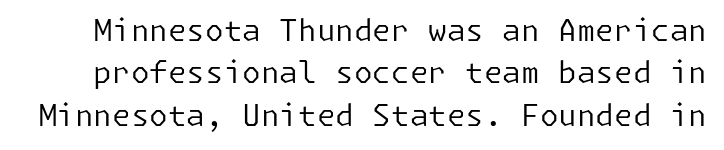
{"serif": "no", "italic": "no", "bold": "no", "weight": "regular", "width": "normal", "stroke_contrast": "low", "x_height": "medium", "underline": "no", "line_spacing": "normal", "line_spacing_ratio": 1.41, "letter_spacing": "normal", "letter_spacing_em": 0.0, "glyph_px": 30}
